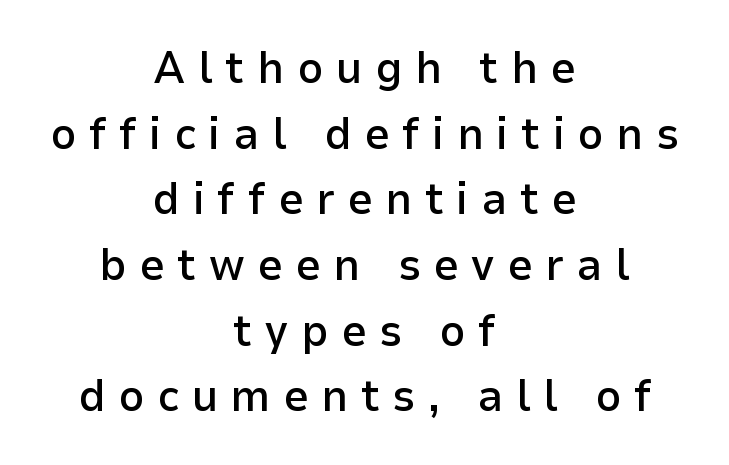
The image shows 45 px semibold sans-serif type, upright; set centered, normal line spacing (1.46x), unusually wide letter spacing (+0.28 em), not underlined; low stroke contrast and a medium x-height.
